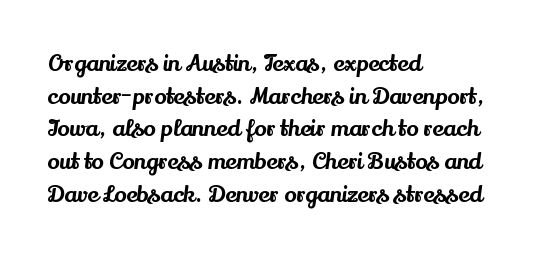
The image shows 23 px text type; set left-aligned, normal line spacing (1.42x), normal letter spacing, not underlined.
